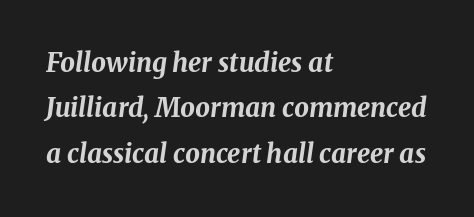
Q: Is the text bold? A: Yes.
Q: Is the text italic (slanted)? A: Yes, it leans right by about 8 degrees.
Q: Is the text underlined? A: No.
Q: How is the paragraph aligned? A: Left-aligned.
Q: Is the spacing between letters normal or unusually wide? A: Normal.
